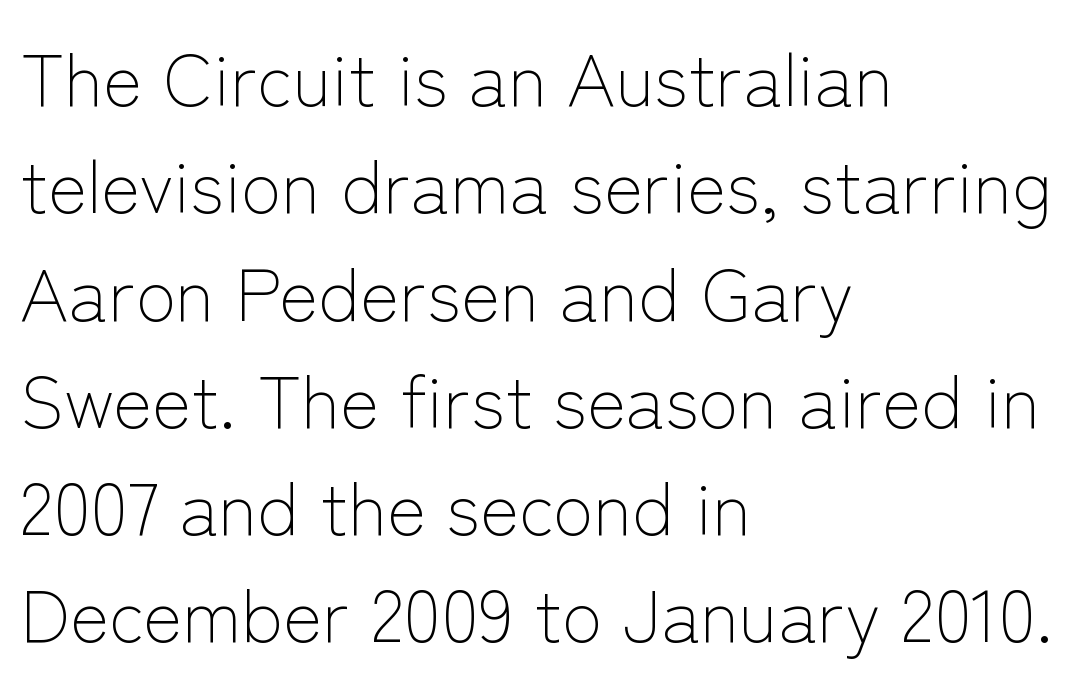
{"serif": "no", "italic": "no", "bold": "no", "weight": "light", "width": "normal", "stroke_contrast": "low", "x_height": "medium", "monospaced": "no", "underline": "no", "align": "left", "line_spacing": "normal", "line_spacing_ratio": 1.45, "letter_spacing": "normal", "letter_spacing_em": 0.0, "glyph_px": 74}
